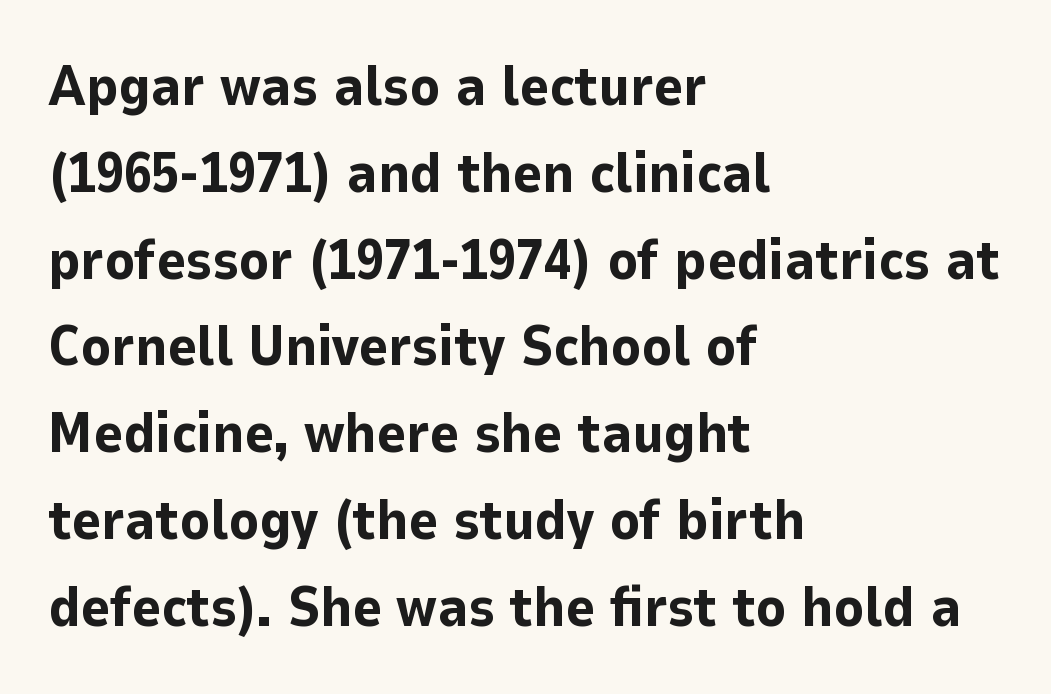
{"serif": "no", "italic": "no", "bold": "yes", "weight": "bold", "width": "normal", "stroke_contrast": "low", "x_height": "medium", "monospaced": "no", "underline": "no", "align": "left", "line_spacing": "normal", "line_spacing_ratio": 1.55, "letter_spacing": "normal", "letter_spacing_em": 0.0, "glyph_px": 56}
